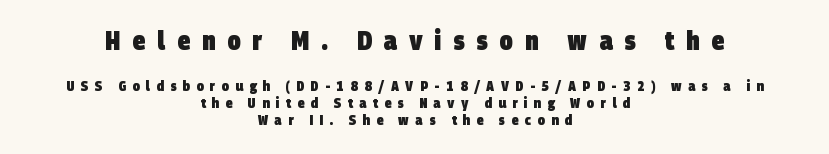
The image shows 26 px bold type; set centered, line spacing 1.23x, unusually wide letter spacing (+0.46 em), not underlined; the first (top) block is 1.86x larger.
